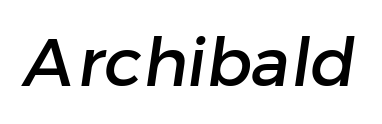
The image shows 67 px sans-serif type; set normal letter spacing, not underlined; low stroke contrast and a medium x-height.
